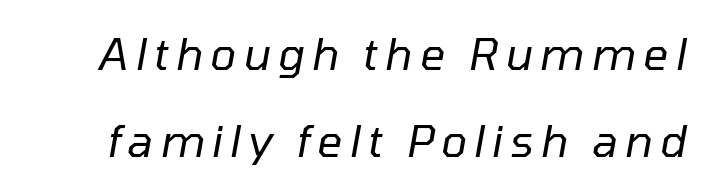
The image shows 44 px regular-weight type, italic (leaning right); set loose line spacing (1.97x), not underlined; low stroke contrast and a medium x-height.
